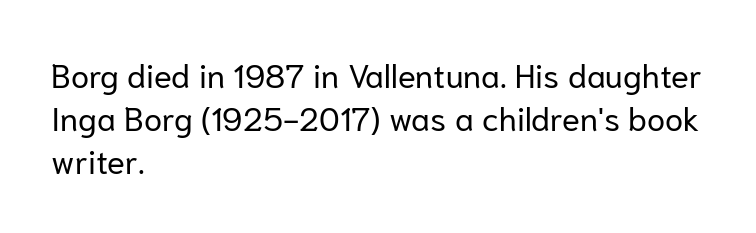
The image shows 33 px regular-weight sans-serif type, upright; set left-aligned, normal line spacing (1.31x), normal letter spacing, not underlined; low stroke contrast and a medium x-height.
